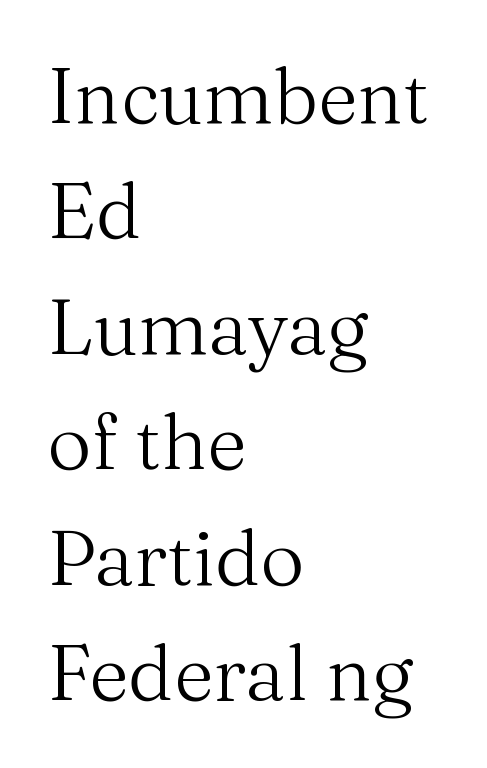
The image shows 77 px regular-weight serif type, upright; set left-aligned, normal line spacing (1.5x), normal letter spacing, not underlined; medium stroke contrast and a medium x-height.
